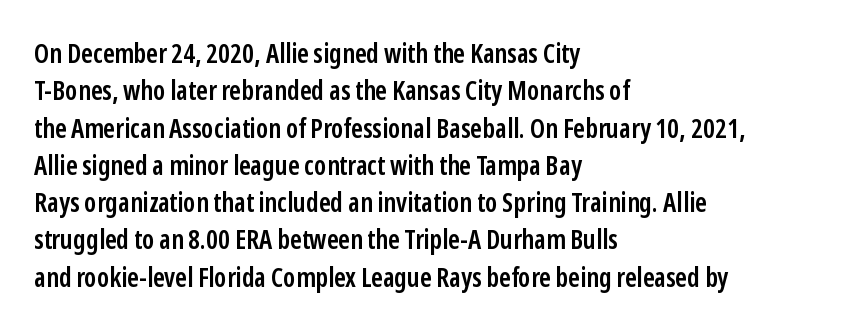
The image shows 27 px text type, upright; set left-aligned, normal line spacing (1.38x), normal letter spacing, not underlined.
